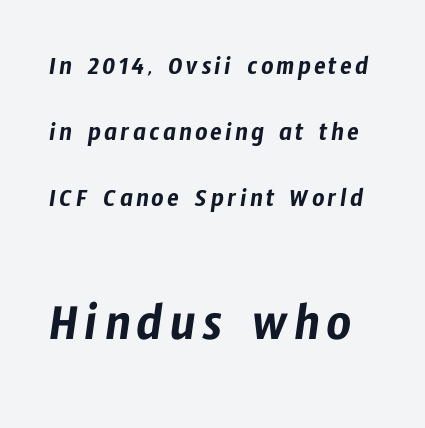
The image shows 54 px condensed sans-serif type; set loose line spacing (2.44x), not underlined; the second (bottom) block is 2.0x larger; low stroke contrast and a medium x-height.
